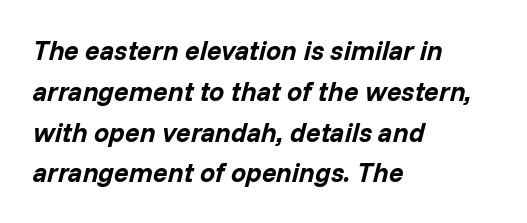
The image shows 27 px bold type, italic (leaning right); set left-aligned, normal line spacing (1.51x), normal letter spacing, not underlined.
